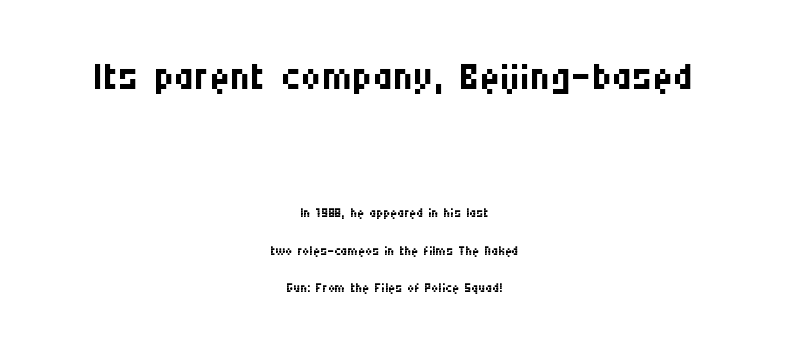
{"serif": "no", "italic": "no", "bold": "no", "weight": "regular", "width": "condensed", "stroke_contrast": "medium", "x_height": "large", "monospaced": "no", "underline": "no", "align": "center", "line_spacing": "loose", "line_spacing_ratio": 1.97, "letter_spacing": "normal", "letter_spacing_em": 0.0, "larger_block": "first", "size_ratio": 2.95, "glyph_px": 56}
